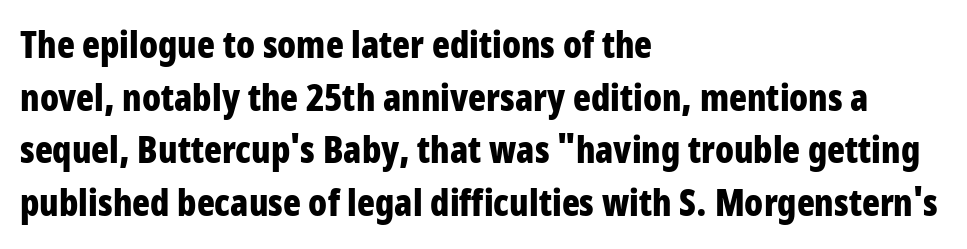
Q: Is the text bold? A: Yes.
Q: Is the text italic (slanted)? A: No, it is upright.
Q: Is the typeface a serif or a sans-serif typeface? A: Sans-serif.
Q: Is the text underlined? A: No.
Q: How is the paragraph aligned? A: Left-aligned.
Q: Is the spacing between letters normal or unusually wide? A: Normal.
Q: Is the spacing between lines tight, normal or loose? A: Normal.
Q: Width (condensed, normal, or wide)? A: Condensed.
Q: Stroke contrast? A: Low.
Q: x-height? A: Large.
Q: Monospaced? A: No.
